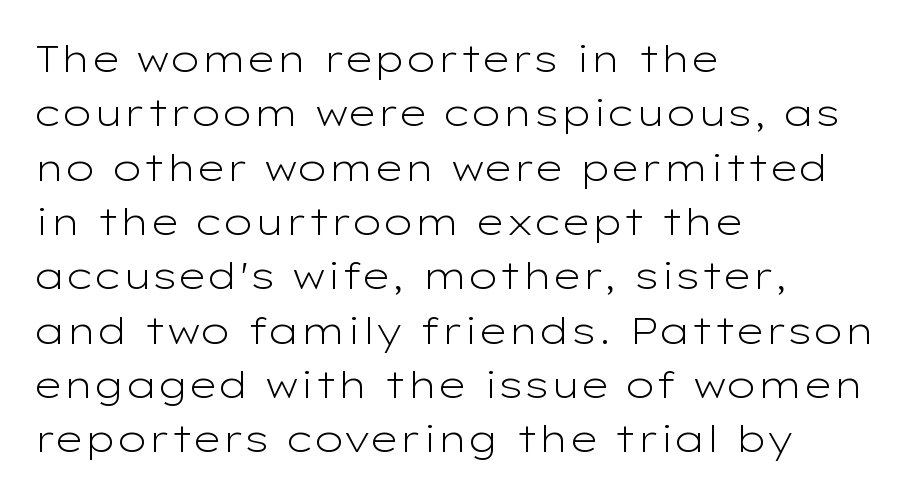
Is there any slant? The stems are plumb. Think of a printed novel: that variable character pitch is what you see here. Bare-footed words on every line. A classic flush-left, rag-right setting is used for this passage. Font category for this specimen: sans-serif.
